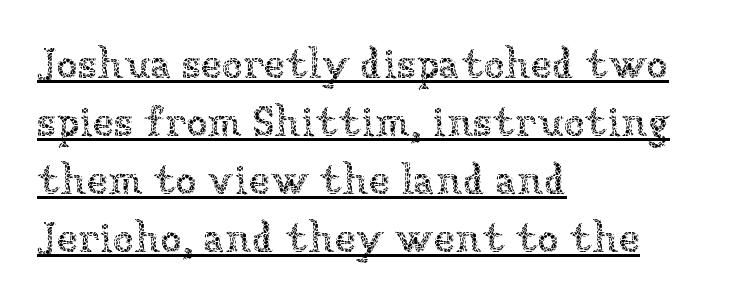
Q: Is the text bold? A: No.
Q: Is the text italic (slanted)? A: No, it is upright.
Q: Is the text underlined? A: Yes.
Q: How is the paragraph aligned? A: Left-aligned.
Q: Is the spacing between letters normal or unusually wide? A: Normal.
Q: Is the spacing between lines tight, normal or loose? A: Normal.
Q: Width (condensed, normal, or wide)? A: Normal.
Q: Stroke contrast? A: Low.
Q: x-height? A: Medium.
Q: Monospaced? A: No.
